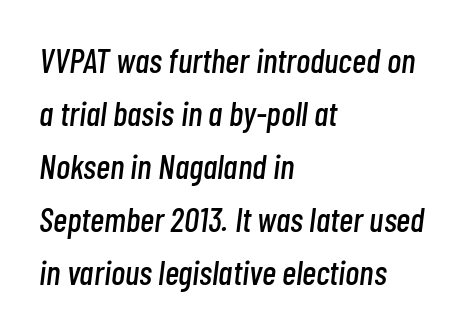
The image shows 34 px condensed type, italic (leaning right); set left-aligned, normal line spacing (1.56x), normal letter spacing, not underlined; low stroke contrast and a medium x-height.
